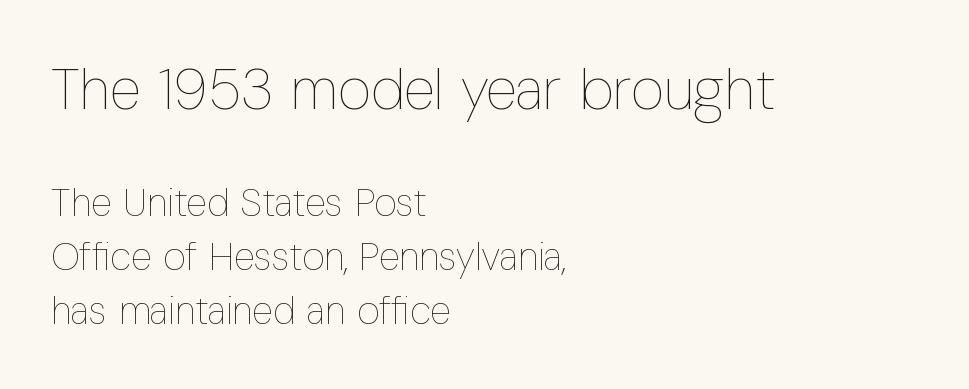
{"italic": "no", "bold": "no", "weight": "thin", "width": "condensed", "stroke_contrast": "low", "x_height": "medium", "monospaced": "no", "underline": "no", "align": "left", "line_spacing": "normal", "line_spacing_ratio": 1.38, "letter_spacing": "normal", "letter_spacing_em": 0.0, "larger_block": "first", "size_ratio": 1.49, "glyph_px": 58}
